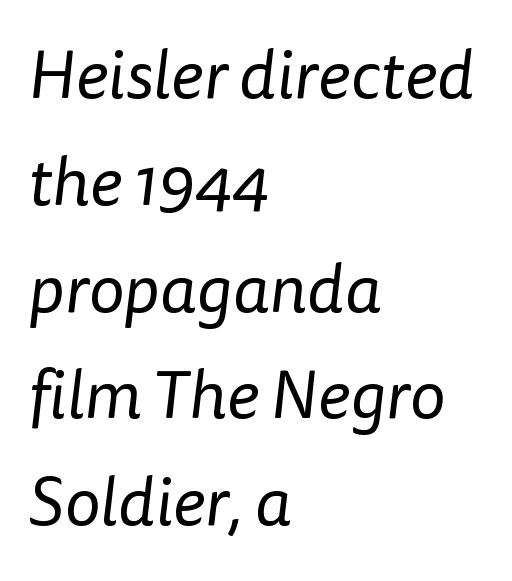
{"serif": "no", "bold": "no", "weight": "regular", "width": "normal", "stroke_contrast": "low", "x_height": "medium", "monospaced": "no", "underline": "no", "align": "left", "line_spacing": "normal", "line_spacing_ratio": 1.57, "letter_spacing": "normal", "letter_spacing_em": 0.0, "glyph_px": 68}
